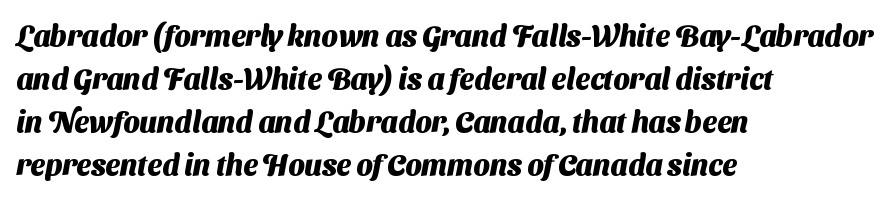
The image shows 29 px heavy sans-serif type; set left-aligned, normal line spacing (1.48x), normal letter spacing, not underlined; medium stroke contrast and a medium x-height.
